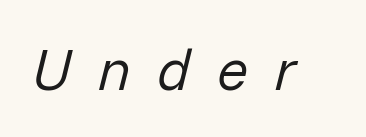
The font's italic variant was chosen for this text. You could not count columns in this text — the font is proportionally spaced. The type is letterspaced generously, with wide tracking. Decoration check: the copy has no underline. The letters look calm and open, with moderate or lighter stems.
